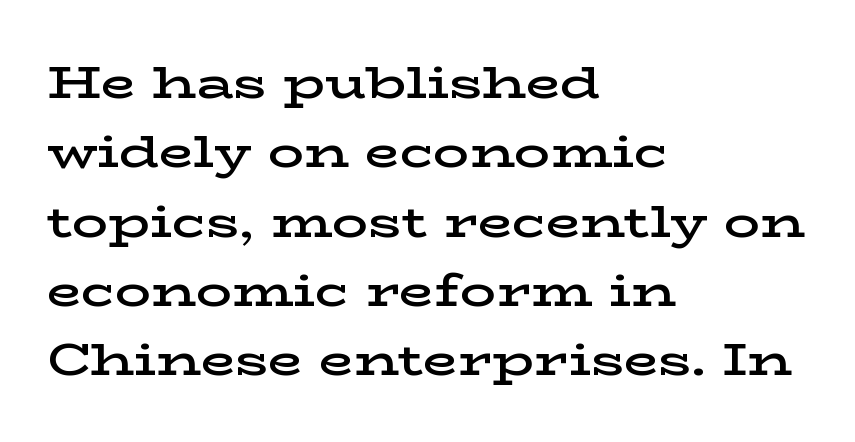
Q: Is the text bold? A: Semi-bold.
Q: Is the text italic (slanted)? A: No, it is upright.
Q: Is the typeface a serif or a sans-serif typeface? A: Serif.
Q: Is the text underlined? A: No.
Q: How is the paragraph aligned? A: Left-aligned.
Q: Is the spacing between letters normal or unusually wide? A: Normal.
Q: Is the spacing between lines tight, normal or loose? A: Normal.
Q: Width (condensed, normal, or wide)? A: Wide.
Q: Stroke contrast? A: Low.
Q: x-height? A: Medium.
Q: Monospaced? A: No.
